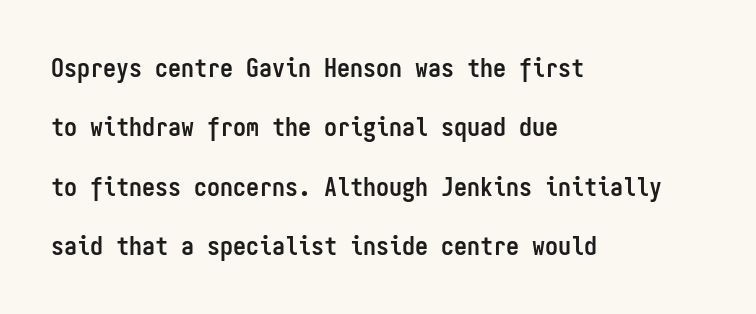
The image shows 26 px bold type, upright; set left-aligned, loose line spacing (2.28x), normal letter spacing, not underlined.
